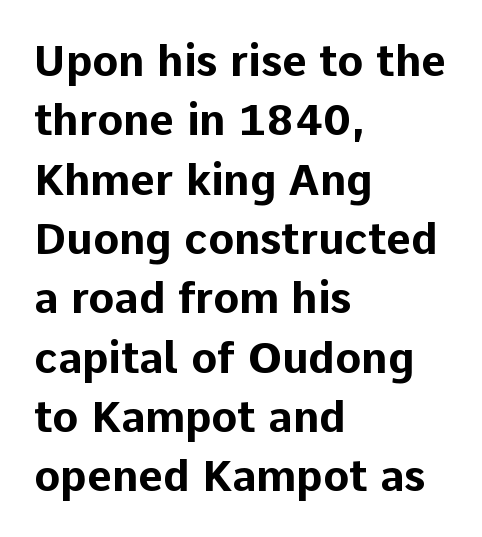
Letter spacing: default. Ascenders rise straight up at ninety degrees. Regarding leading, the lines here are spaced in the standard way. Here the designer chose a conventional face with non-uniform glyph widths. Nobody drew a line under any word here. A classic flush-left, rag-right setting is used for this passage.
